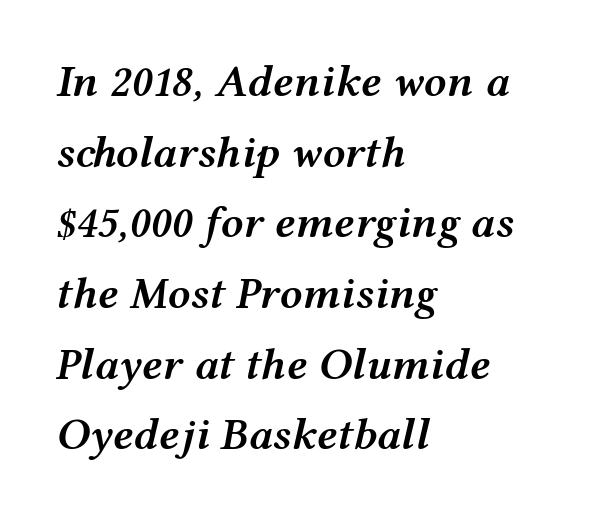
The image shows 45 px semibold, wide type, italic (leaning right); set left-aligned, normal line spacing (1.57x), normal letter spacing, not underlined; medium stroke contrast and a medium x-height.
